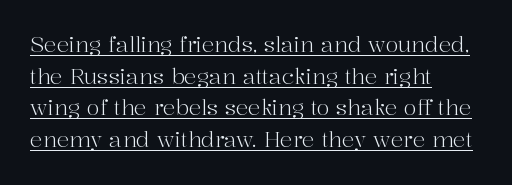
Q: Is the text bold? A: No.
Q: Is the text italic (slanted)? A: No, it is upright.
Q: Is the text underlined? A: Yes.
Q: How is the paragraph aligned? A: Left-aligned.
Q: Is the spacing between letters normal or unusually wide? A: Normal.
Q: Is the spacing between lines tight, normal or loose? A: Normal.
